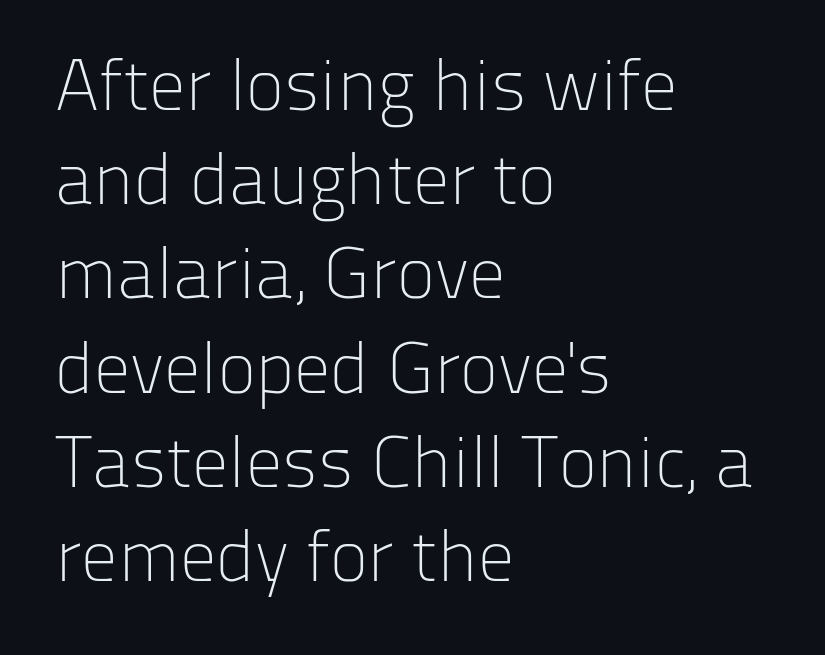
Does the type have serifs? No, each stem ends abruptly. Words float on clear page, feet unadorned. Each new line begins a customary step beneath the previous one. Each letter keeps its own natural width here, so spacing adapts to shape.
